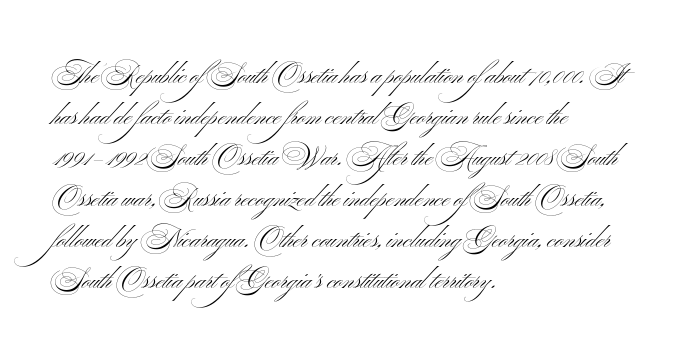
The words here are not underlined. Unbolded letterforms with no extra heft. Quick note: interline space is typical. These lines stack with their left ends in a neat column. Here the glyphs are tracked normally, forming tight word shapes.
